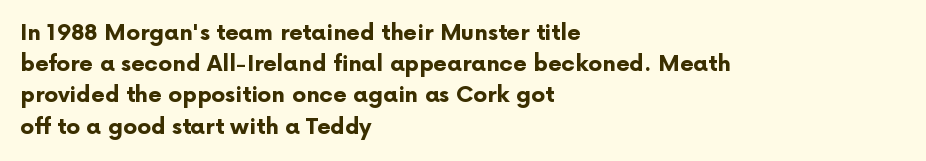
Q: Is the text bold? A: Yes.
Q: Is the text italic (slanted)? A: No, it is upright.
Q: Is the text underlined? A: No.
Q: How is the paragraph aligned? A: Left-aligned.
Q: Is the spacing between letters normal or unusually wide? A: Normal.
Q: Is the spacing between lines tight, normal or loose? A: Normal.
